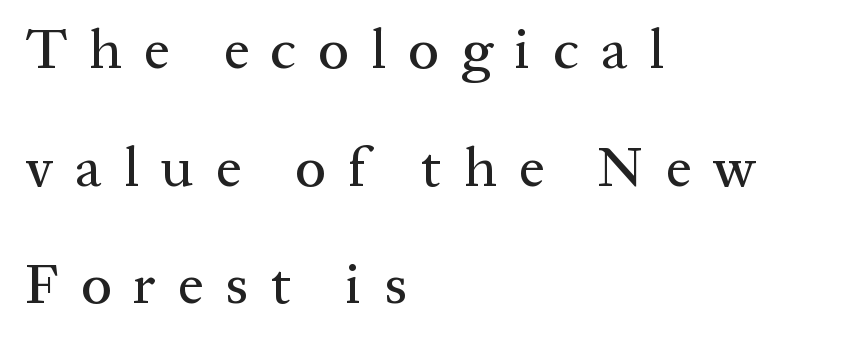
The image shows 56 px serif type, upright; set left-aligned, loose line spacing (2.1x), unusually wide letter spacing (+0.4 em), not underlined; medium stroke contrast and a medium x-height.
